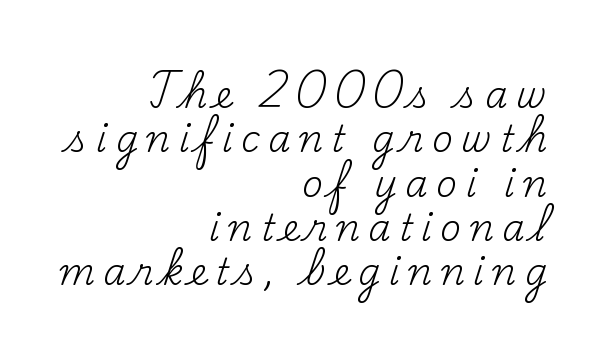
The image shows 36 px regular-weight serif type; set right-aligned, line spacing 1.23x, unusually wide letter spacing (+0.23 em), not underlined; medium stroke contrast and a small x-height.
